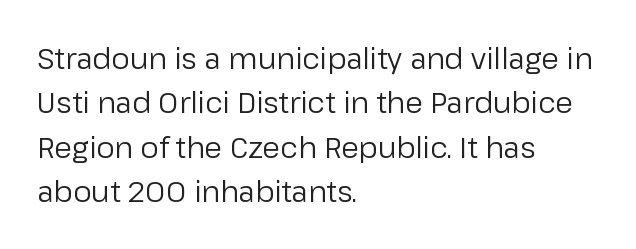
The image shows 29 px regular-weight sans-serif type, upright; set left-aligned, normal line spacing (1.53x), normal letter spacing, not underlined; low stroke contrast and a medium x-height.
